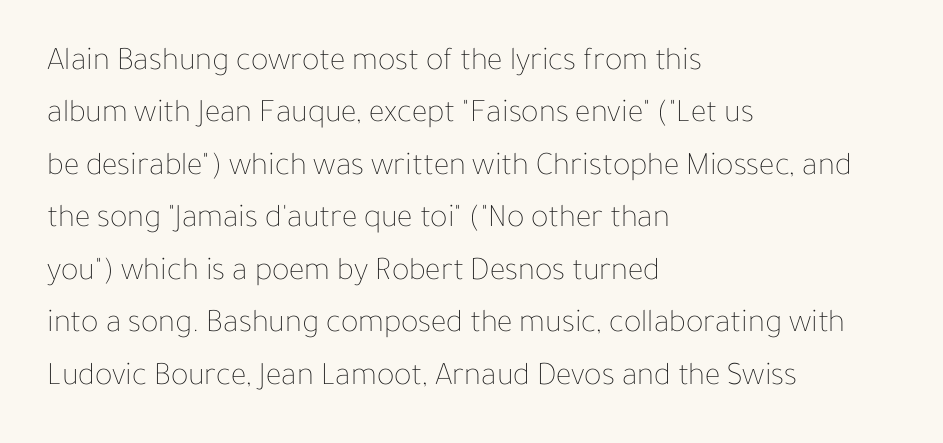
{"italic": "no", "bold": "no", "weight": "thin", "width": "normal", "stroke_contrast": "low", "x_height": "medium", "monospaced": "no", "underline": "no", "align": "left", "line_spacing": "normal", "line_spacing_ratio": 1.59, "letter_spacing": "normal", "letter_spacing_em": 0.0, "glyph_px": 33}
